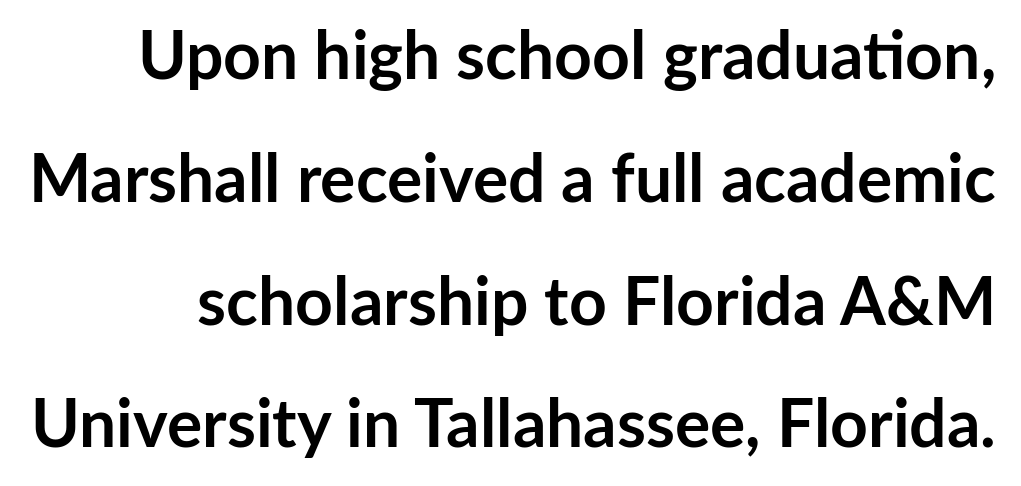
Q: Is the text bold? A: Yes.
Q: Is the text italic (slanted)? A: No, it is upright.
Q: Is the typeface a serif or a sans-serif typeface? A: Sans-serif.
Q: Is the text underlined? A: No.
Q: Is the spacing between letters normal or unusually wide? A: Normal.
Q: Width (condensed, normal, or wide)? A: Normal.
Q: Stroke contrast? A: Low.
Q: x-height? A: Medium.
Q: Monospaced? A: No.
